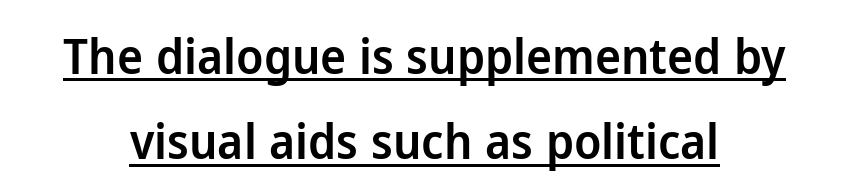
The image shows 49 px semibold sans-serif type, upright; set centered, line spacing 1.74x, normal letter spacing, underlined; low stroke contrast and a medium x-height.
